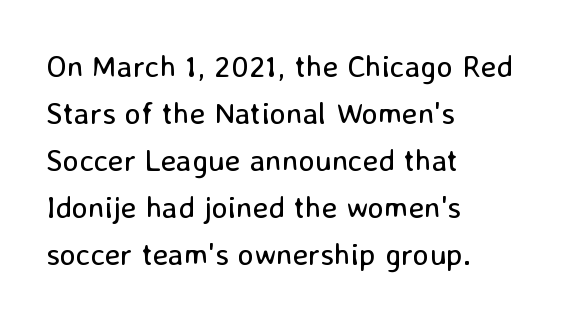
Proportional: the letters do not fall into vertical columns. The space directly below the letters is spotless. Does the type have serifs? No, each stem ends abruptly. The letterforms sit at book weight or below.
